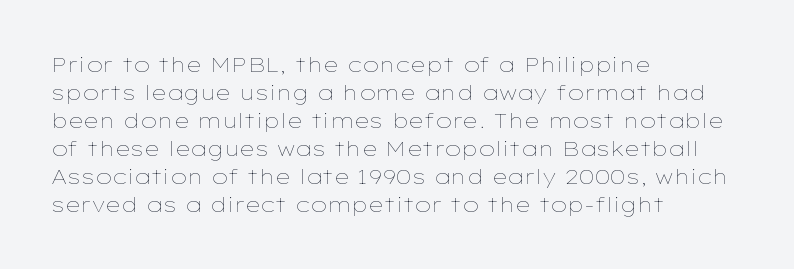
The image shows 21 px text type, upright; set left-aligned, normal line spacing (1.33x), normal letter spacing, not underlined.
